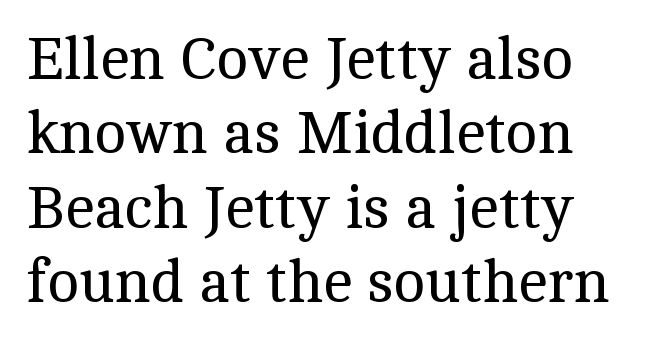
The image shows 60 px regular-weight serif type, upright; set left-aligned, line spacing 1.24x, normal letter spacing, not underlined; a medium x-height.
